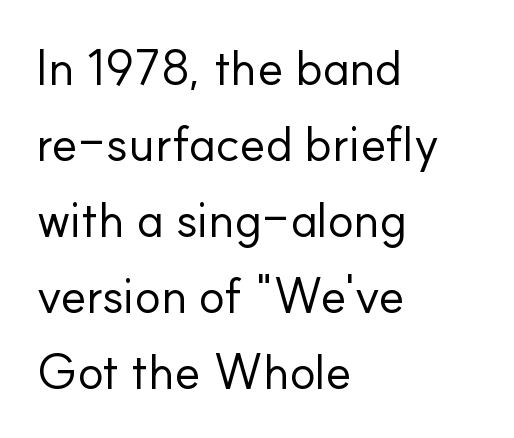
Character widths vary here, with narrow letters taking less room than wide ones. Quick note: interline space is typical. Rule under the text: the space is simply empty. Weight: regular or lighter. These lines are composed in type without serifs. The compositor pushed each line to the left boundary.
